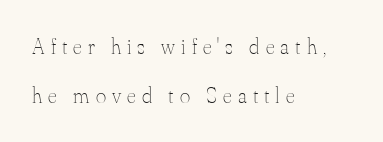
Notice how the passage keeps a crisp vertical edge on the left only. In terms of letterspacing, this is a distinctly airy, spread setting. A typesetter would mark this as roman, not italic. Lines of text with bare space underneath. Regarding leading, the lines here are spaced well apart. No extra ink here — the face is not bold.
